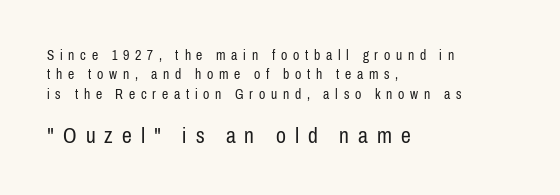
The foot of each line stays bare and open. Successive baselines arrive at the customary interval. Is the stroke heavy? The answer is a plain regular-or-lighter. Size hierarchy here favors the trailing block over the leading one. Here the glyphs are tracked loosely, breaking word shapes into spaced letters.
